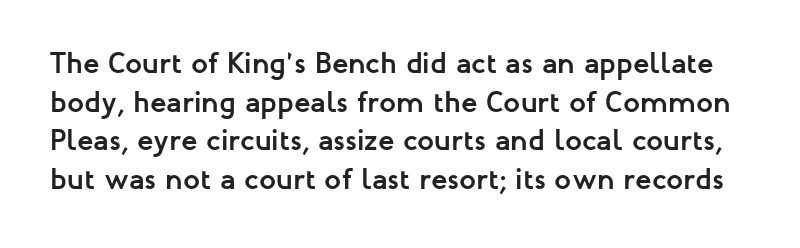
The image shows 30 px semibold sans-serif type, upright; set normal line spacing (1.29x), normal letter spacing, not underlined; low stroke contrast and a medium x-height.
